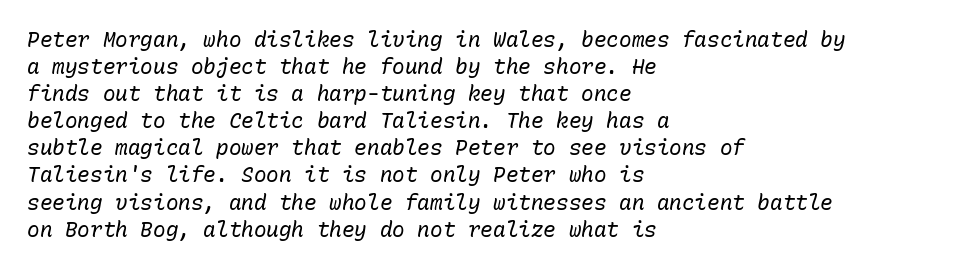
Casual observation: everything's shoved over to the left. These lines keep a tight, regular rhythm from letter to letter. Reading down the column, the eye jumps a familiar distance to each next line. The words here are not underlined.
